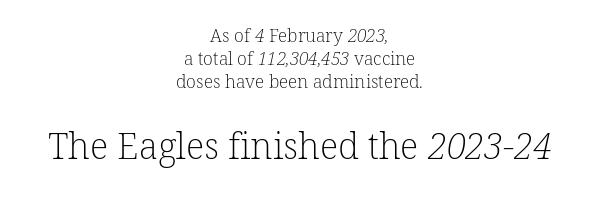
The image shows 36 px light serif type; set centered, normal line spacing (1.29x), normal letter spacing, not underlined; the second (bottom) block is 2.0x larger; low stroke contrast and a medium x-height.
